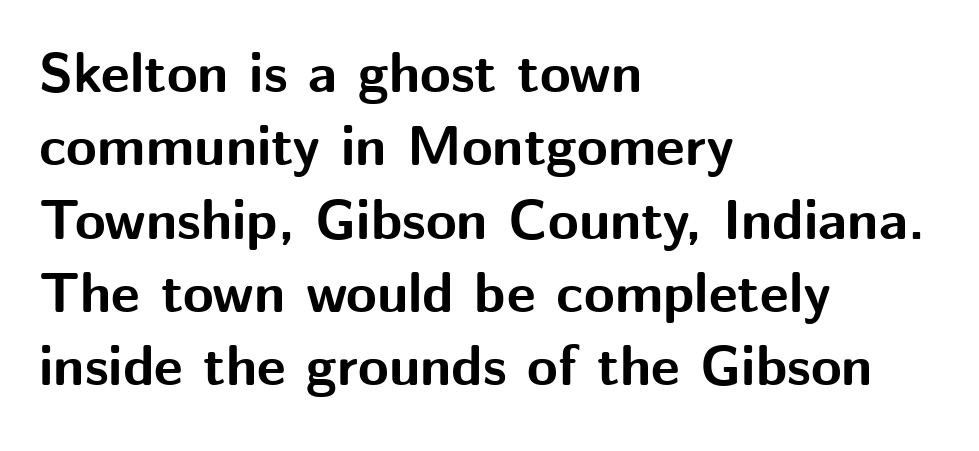
Q: Is the text bold? A: Yes.
Q: Is the text italic (slanted)? A: No, it is upright.
Q: Is the typeface a serif or a sans-serif typeface? A: Sans-serif.
Q: Is the text underlined? A: No.
Q: How is the paragraph aligned? A: Left-aligned.
Q: Is the spacing between letters normal or unusually wide? A: Normal.
Q: Is the spacing between lines tight, normal or loose? A: Normal.
Q: Width (condensed, normal, or wide)? A: Normal.
Q: Stroke contrast? A: Medium.
Q: x-height? A: Medium.
Q: Monospaced? A: No.
